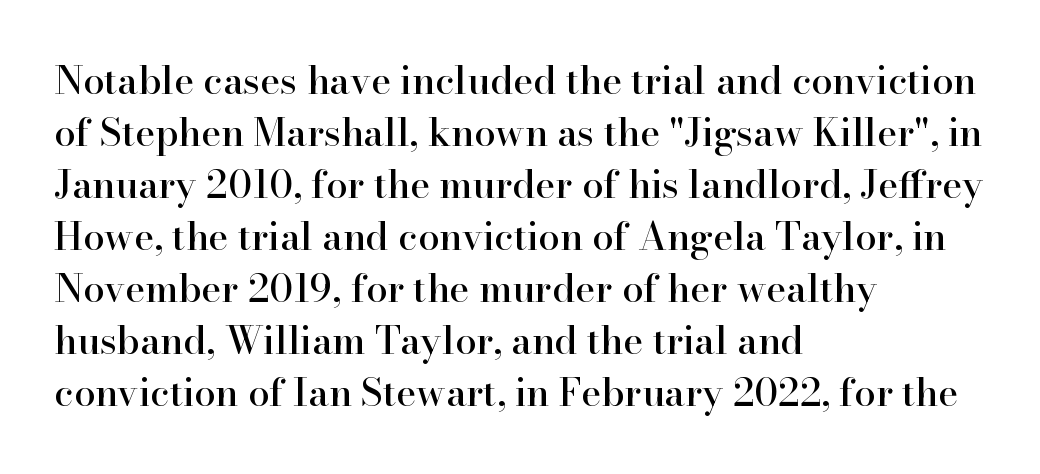
You can tell it's not italic because the verticals are truly vertical. Nobody drew a line under any word here. Old-style or modern, the face here clearly has serifs. Leftover space on each line is placed entirely after the last word.
